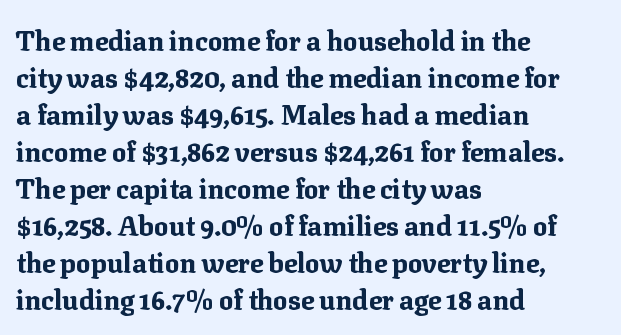
The image shows 27 px bold type, upright; set left-aligned, normal line spacing (1.37x), normal letter spacing, not underlined.
